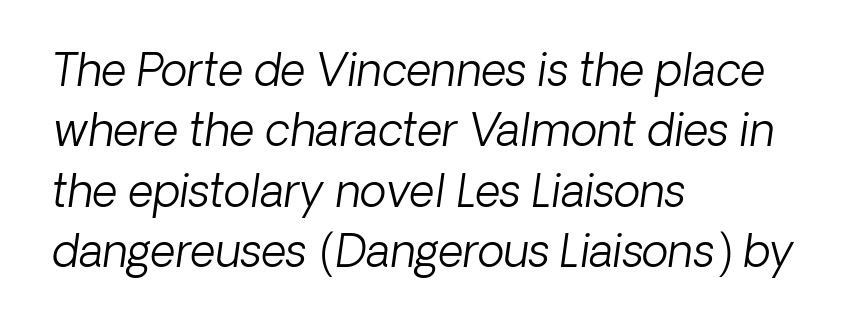
Q: Is the text bold? A: No.
Q: Is the typeface a serif or a sans-serif typeface? A: Sans-serif.
Q: Is the text underlined? A: No.
Q: How is the paragraph aligned? A: Left-aligned.
Q: Is the spacing between letters normal or unusually wide? A: Normal.
Q: Is the spacing between lines tight, normal or loose? A: Normal.
Q: Width (condensed, normal, or wide)? A: Normal.
Q: Stroke contrast? A: Low.
Q: x-height? A: Medium.
Q: Monospaced? A: No.
